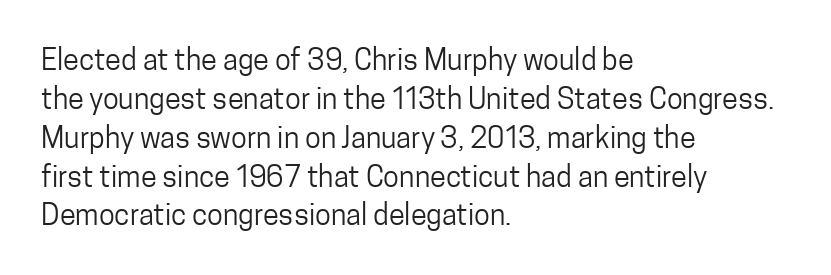
The image shows 29 px regular-weight, condensed sans-serif type, upright; set left-aligned, normal line spacing (1.34x), normal letter spacing, not underlined; low stroke contrast and a medium x-height.
